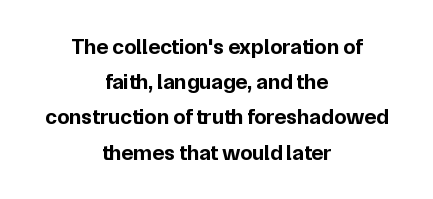
Honestly, the row spacing looks completely unremarkable. A roman cut, with each character standing at attention. Each word holds together tightly as a unit, with standard inter-letter gaps. These lines stack symmetrically, like a column narrowing and widening about its center.
